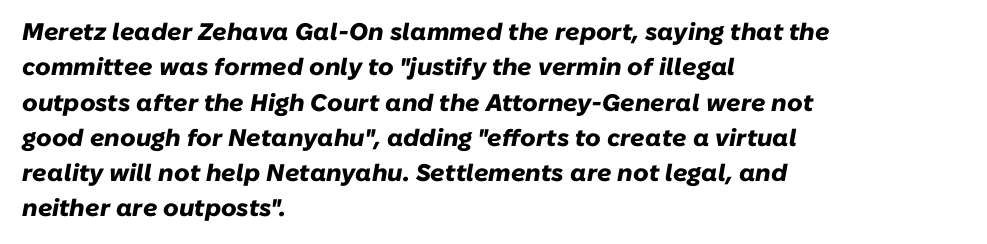
The image shows 24 px bold type, italic (leaning right); set left-aligned, normal line spacing (1.47x), normal letter spacing, not underlined.
